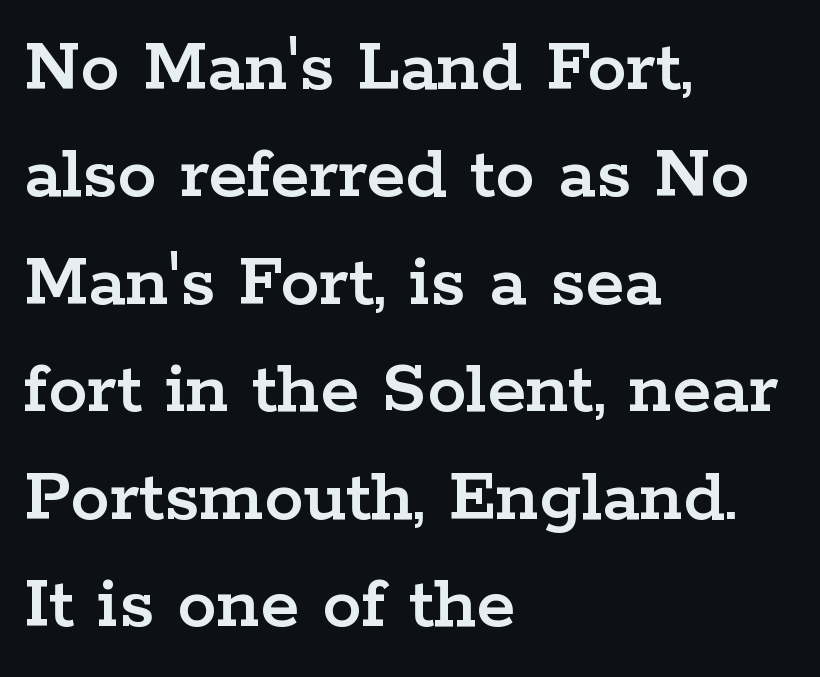
Q: Is the text italic (slanted)? A: No, it is upright.
Q: Is the typeface a serif or a sans-serif typeface? A: Serif.
Q: Is the text underlined? A: No.
Q: How is the paragraph aligned? A: Left-aligned.
Q: Is the spacing between letters normal or unusually wide? A: Normal.
Q: Is the spacing between lines tight, normal or loose? A: Normal.
Q: Width (condensed, normal, or wide)? A: Wide.
Q: Stroke contrast? A: Low.
Q: x-height? A: Medium.
Q: Monospaced? A: No.
